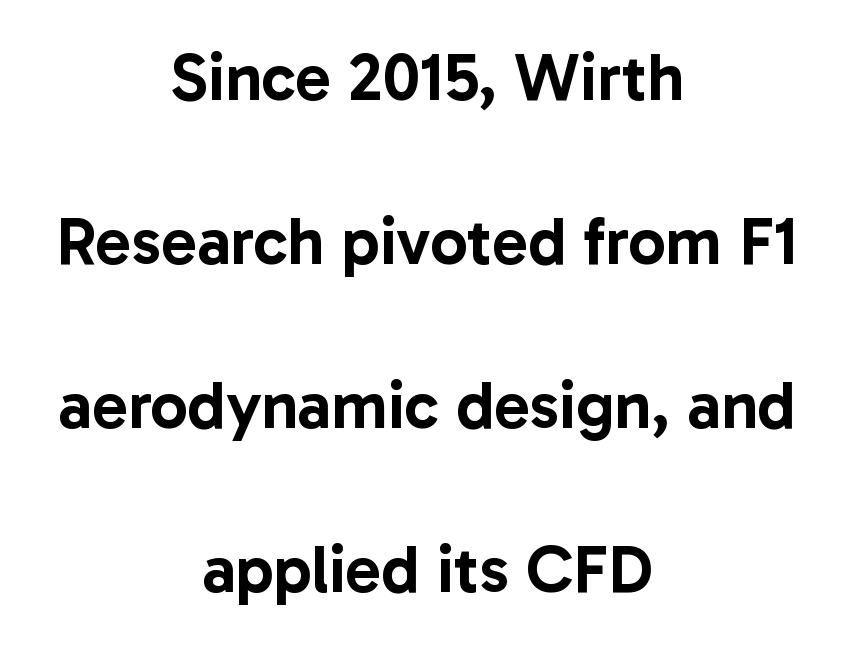
You could not count columns in this text — the font is proportionally spaced. The lines are spread far apart with generous leading. Nothing sits at the stroke ends, so this counts as sans-serif. Plain, unruled lines of type. Alignment: centered. Inter-character spacing is left at the font's built-in metrics.
